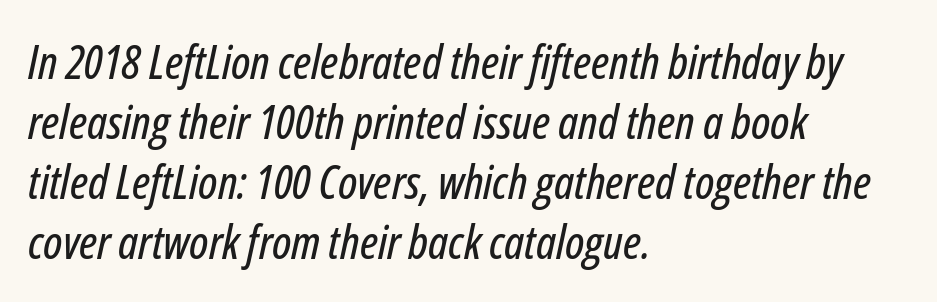
The image shows 47 px condensed type, italic (leaning right); set left-aligned, normal line spacing (1.28x), normal letter spacing, not underlined; low stroke contrast and a medium x-height.
